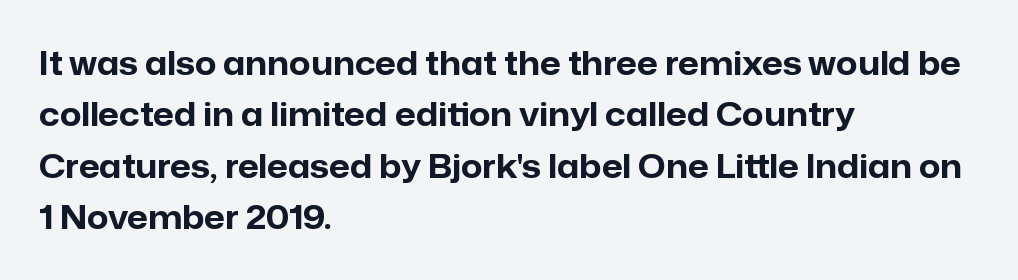
Q: Is the text bold? A: Yes.
Q: Is the text italic (slanted)? A: No, it is upright.
Q: Is the typeface a serif or a sans-serif typeface? A: Sans-serif.
Q: Is the text underlined? A: No.
Q: How is the paragraph aligned? A: Left-aligned.
Q: Is the spacing between letters normal or unusually wide? A: Normal.
Q: Is the spacing between lines tight, normal or loose? A: Normal.
Q: Width (condensed, normal, or wide)? A: Normal.
Q: Stroke contrast? A: Low.
Q: x-height? A: Medium.
Q: Monospaced? A: No.
